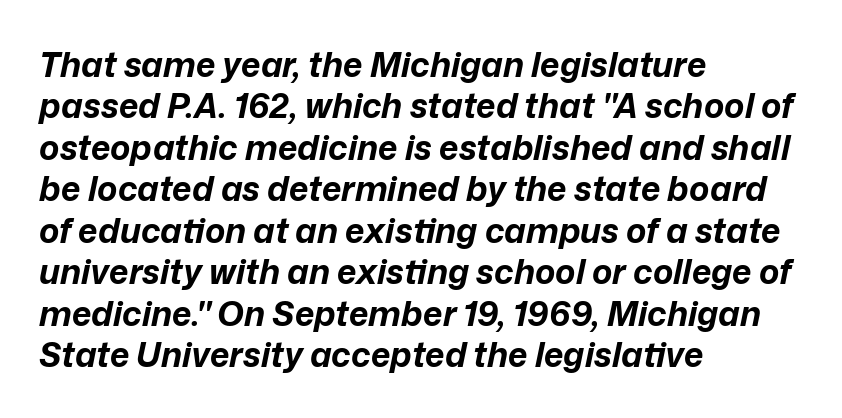
{"italic": "yes", "lean": "right", "slant_degrees": 12, "bold": "yes", "weight": "bold", "width": "normal", "stroke_contrast": "low", "x_height": "medium", "monospaced": "no", "underline": "no", "align": "left", "line_spacing_ratio": 1.22, "letter_spacing": "normal", "letter_spacing_em": 0.0, "glyph_px": 34}
